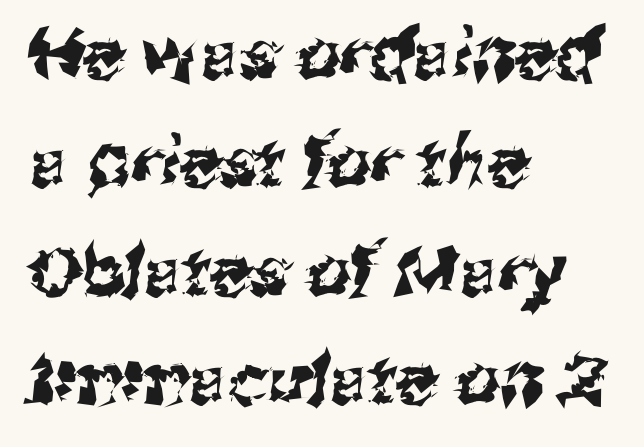
The image shows 69 px sans-serif type; set left-aligned, normal line spacing (1.57x), normal letter spacing, not underlined; medium stroke contrast and a medium x-height.
